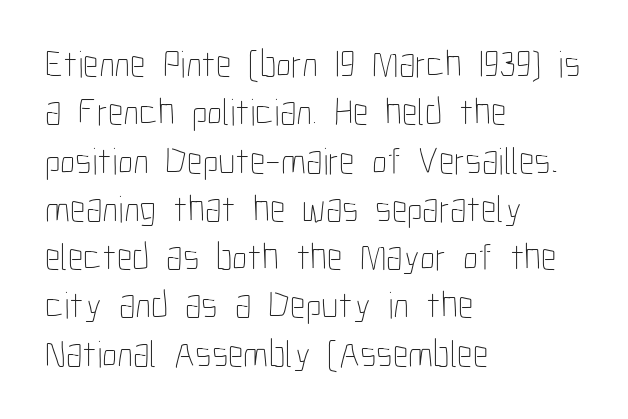
Think standard paragraph weight, or any step lighter than that. Designer's note — italics off, roman on. The lines in this sample share a left origin and differ only in where they stop. Descender tails drop into unmarked territory. You could call the tracking neutral — neither tight nor loose.
